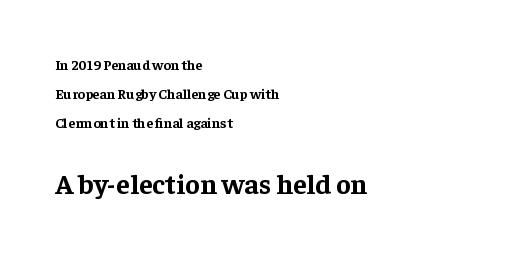
The image shows 28 px bold serif type, upright; set left-aligned, loose line spacing (2.07x), normal letter spacing, not underlined; the second (bottom) block is 2.0x larger; low stroke contrast and a medium x-height.
